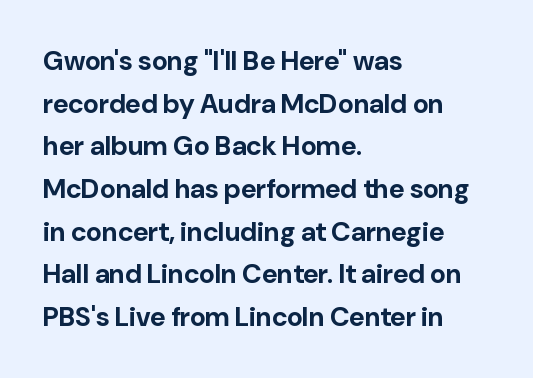
{"italic": "no", "bold": "yes", "underline": "no", "align": "left", "line_spacing": "normal", "line_spacing_ratio": 1.58, "letter_spacing": "normal", "letter_spacing_em": 0.0, "glyph_px": 27}
